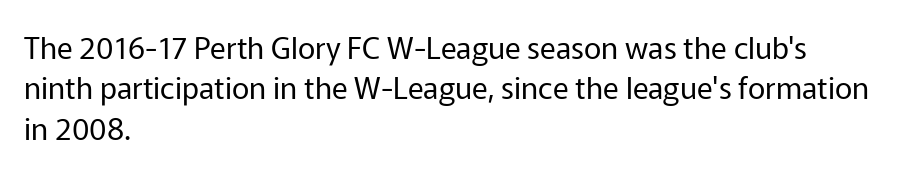
The image shows 30 px regular-weight sans-serif type, upright; set left-aligned, normal line spacing (1.35x), normal letter spacing, not underlined; low stroke contrast and a medium x-height.
